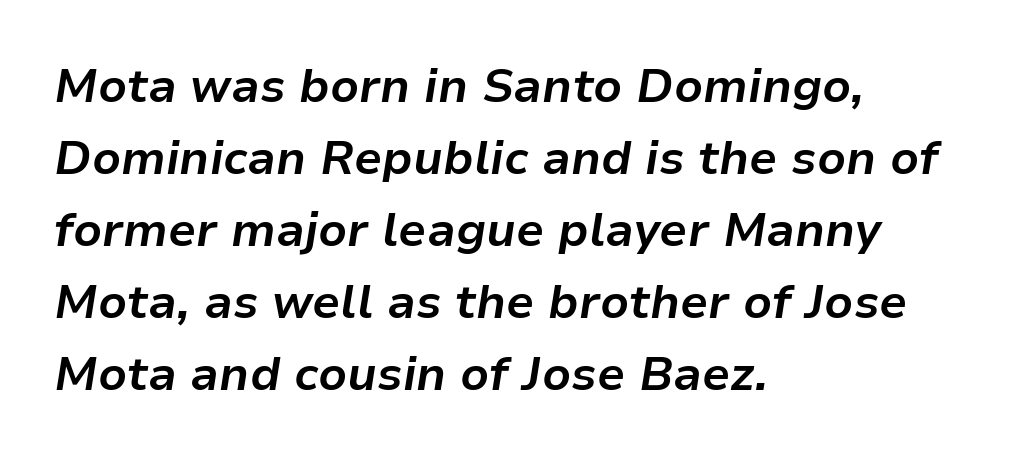
Q: Is the text bold? A: Yes.
Q: Is the text italic (slanted)? A: Yes, it leans right by about 9 degrees.
Q: Is the text underlined? A: No.
Q: How is the paragraph aligned? A: Left-aligned.
Q: Is the spacing between letters normal or unusually wide? A: Normal.
Q: Is the spacing between lines tight, normal or loose? A: Normal.
Q: Width (condensed, normal, or wide)? A: Normal.
Q: Stroke contrast? A: Low.
Q: x-height? A: Medium.
Q: Monospaced? A: No.
